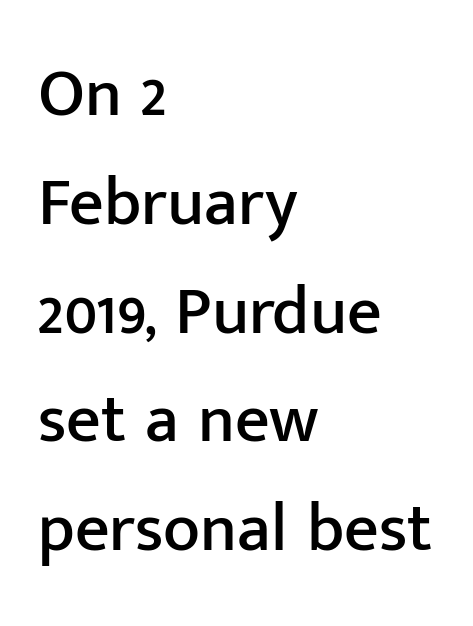
The lines are quadded left. One glance says typical: line gaps are just what's usual. Short note: letters normally spaced. Font category for this specimen: sans-serif. This rendering features lettering with no underline. Characters remain perfectly vertical along every line.
